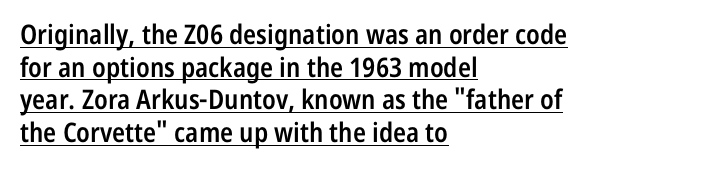
The image shows 27 px text type, upright; set left-aligned, line spacing 1.21x, normal letter spacing, underlined.
